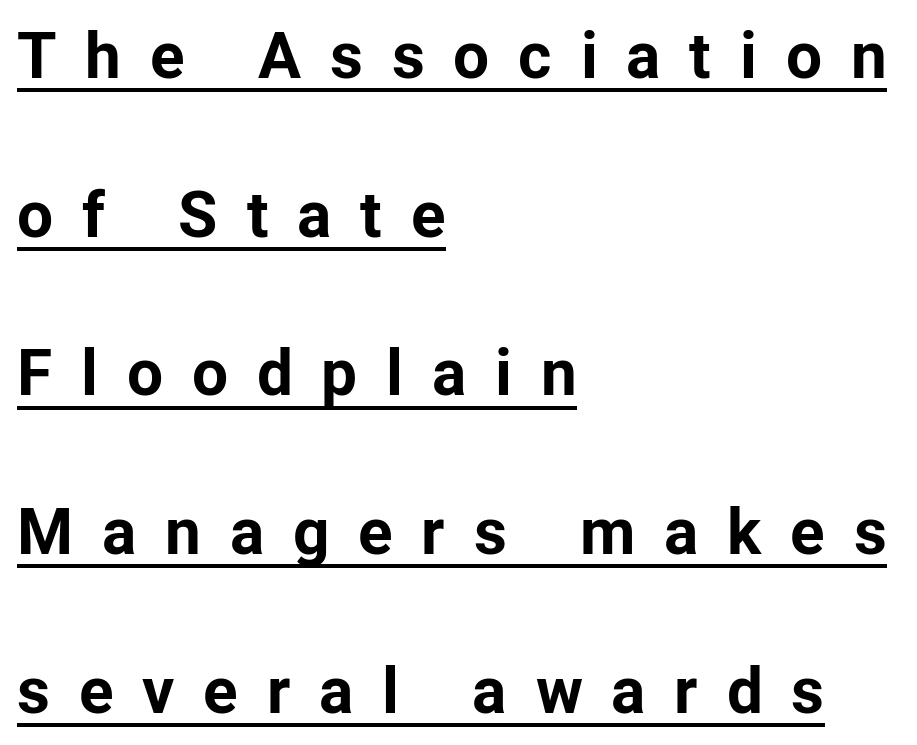
On the weight axis this lands at bold, roughly 700. The type sits square on the baseline with zero lean. This sample has the flowing, uneven cadence of proportional lettering. The rendered words wear a rule along their underside. Are there feet on the stems? There aren't — it's a sans.
